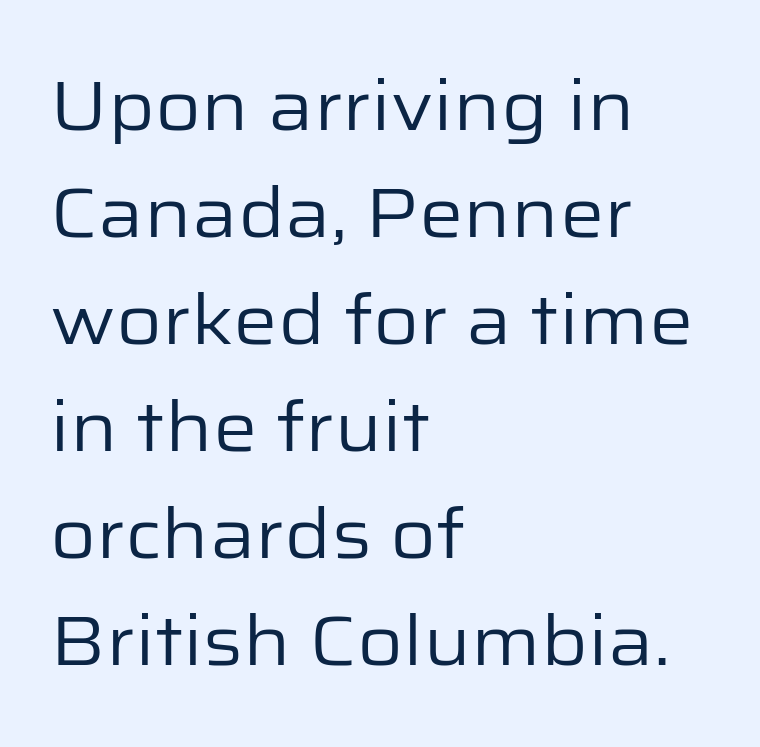
Q: Is the text bold? A: No.
Q: Is the text italic (slanted)? A: No, it is upright.
Q: Is the typeface a serif or a sans-serif typeface? A: Sans-serif.
Q: Is the text underlined? A: No.
Q: How is the paragraph aligned? A: Left-aligned.
Q: Is the spacing between letters normal or unusually wide? A: Normal.
Q: Is the spacing between lines tight, normal or loose? A: Normal.
Q: Width (condensed, normal, or wide)? A: Normal.
Q: Stroke contrast? A: Low.
Q: x-height? A: Medium.
Q: Monospaced? A: No.
